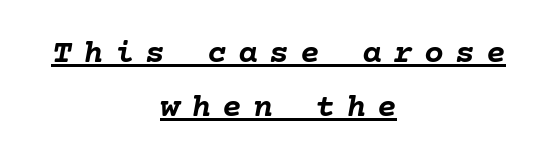
{"italic": "yes", "lean": "right", "slant_degrees": 10, "bold": "yes", "weight": "semibold", "width": "normal", "stroke_contrast": "low", "x_height": "medium", "underline": "yes", "align": "center", "line_spacing": "normal", "line_spacing_ratio": 1.64, "letter_spacing": "wide", "letter_spacing_em": 0.34, "glyph_px": 33}
